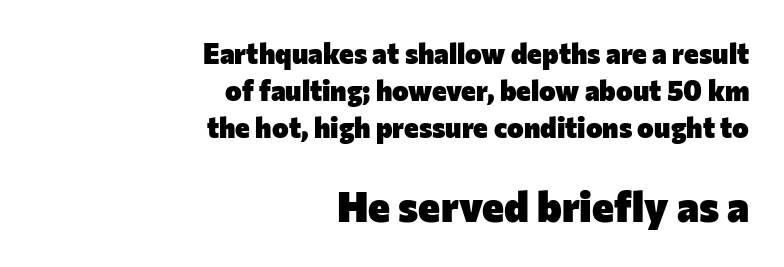
The image shows 42 px heavy sans-serif type, upright; set right-aligned, normal line spacing (1.32x), normal letter spacing, not underlined; the second (bottom) block is 1.5x larger; low stroke contrast and a medium x-height.
